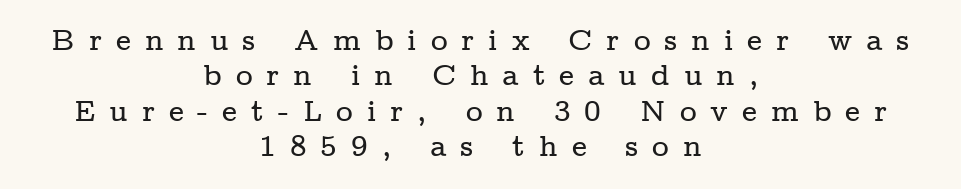
If you folded the block vertically in half, each line would mirror itself in length. The face used here is proportionally spaced, like ordinary book or web type. The horizontal fit of the characters is loose and conspicuously gappy. Plain, unruled lines of type. Serif or sans? Serif — the stroke terminals have little feet.
